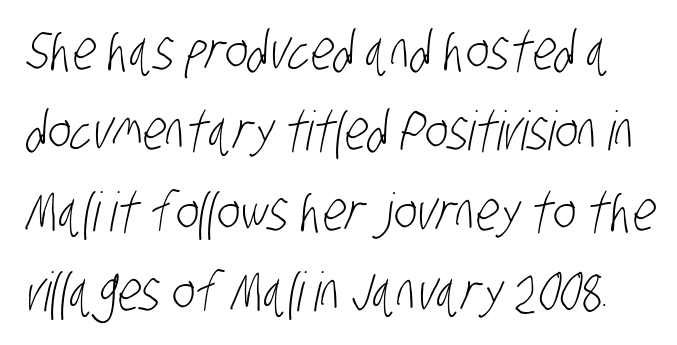
Regarding serifs, this sample does without them. The typeface has the unassuming heft of standard copy or less. These lines keep a tight, regular rhythm from letter to letter. The designer left line spacing at the default.
